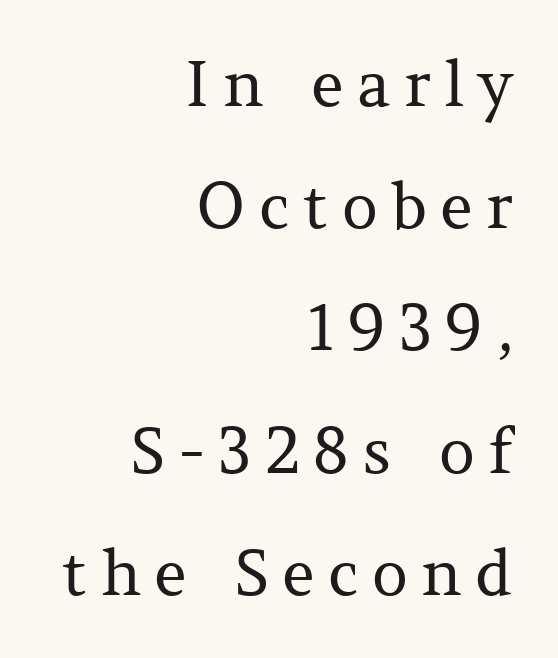
Q: Is the text bold? A: No.
Q: Is the text italic (slanted)? A: No, it is upright.
Q: Is the typeface a serif or a sans-serif typeface? A: Serif.
Q: Is the text underlined? A: No.
Q: How is the paragraph aligned? A: Right-aligned.
Q: Is the spacing between letters normal or unusually wide? A: Unusually wide.
Q: Is the spacing between lines tight, normal or loose? A: Loose.
Q: Width (condensed, normal, or wide)? A: Normal.
Q: Stroke contrast? A: Medium.
Q: x-height? A: Medium.
Q: Monospaced? A: No.
